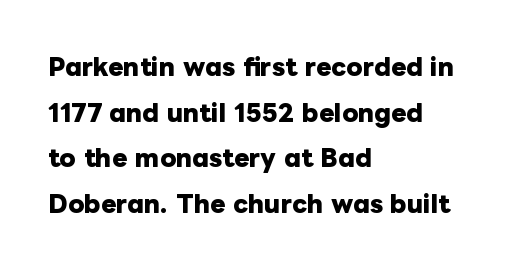
The image shows 23 px bold type, upright; set left-aligned, loose line spacing (1.98x), normal letter spacing, not underlined.
